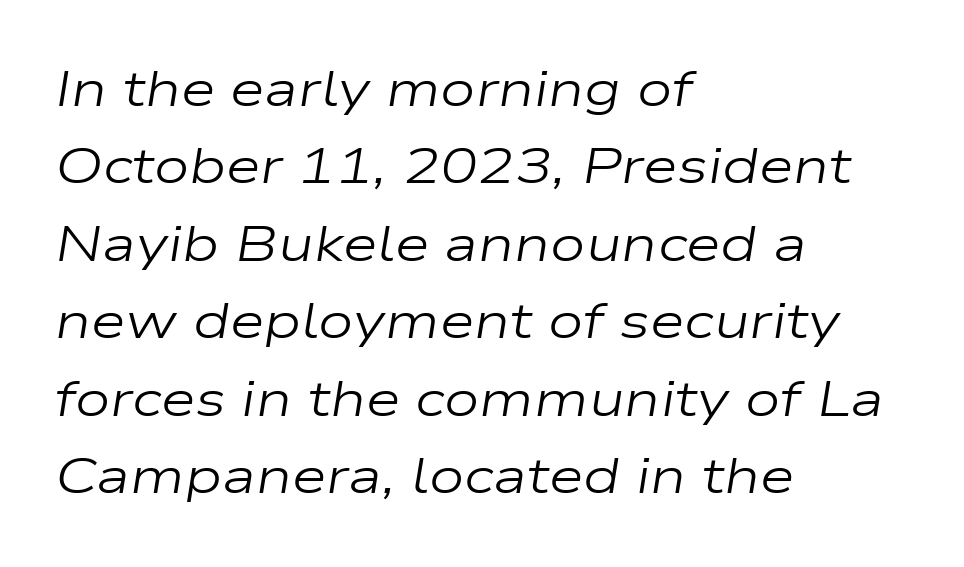
The image shows 50 px regular-weight, wide type, italic (leaning right); set left-aligned, normal line spacing (1.55x), normal letter spacing, not underlined; low stroke contrast and a medium x-height.
